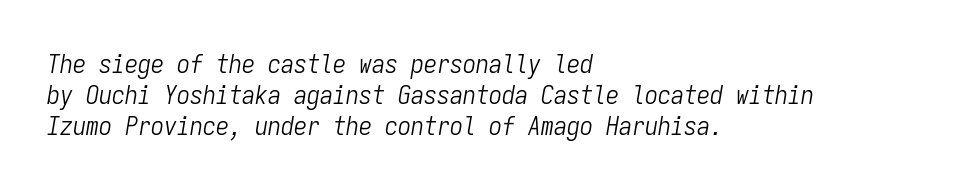
The image shows 26 px text type, italic (leaning right); set left-aligned, line spacing 1.2x, normal letter spacing, not underlined.
